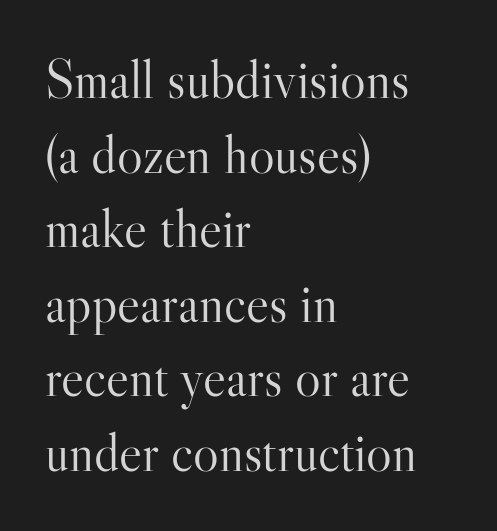
{"serif": "yes", "italic": "no", "bold": "no", "weight": "light", "width": "normal", "stroke_contrast": "high", "x_height": "small", "monospaced": "no", "underline": "no", "align": "left", "line_spacing": "normal", "line_spacing_ratio": 1.38, "letter_spacing": "normal", "letter_spacing_em": 0.0, "glyph_px": 54}
